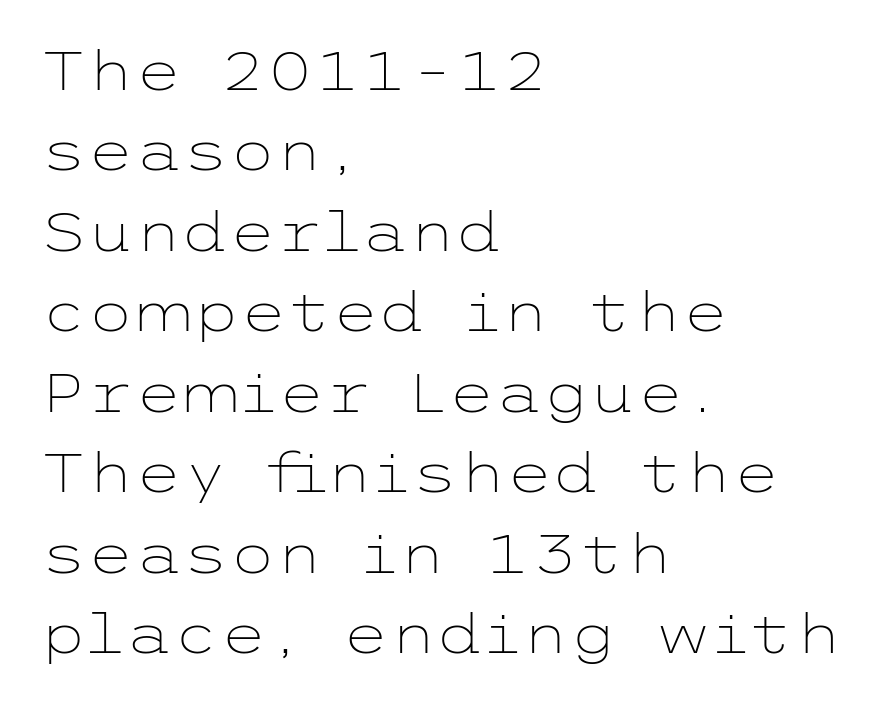
Q: Is the text bold? A: No.
Q: Is the text italic (slanted)? A: No, it is upright.
Q: Is the typeface a serif or a sans-serif typeface? A: Sans-serif.
Q: Is the text underlined? A: No.
Q: How is the paragraph aligned? A: Left-aligned.
Q: Is the spacing between letters normal or unusually wide? A: Normal.
Q: Is the spacing between lines tight, normal or loose? A: Normal.
Q: Width (condensed, normal, or wide)? A: Wide.
Q: Stroke contrast? A: Low.
Q: x-height? A: Medium.
